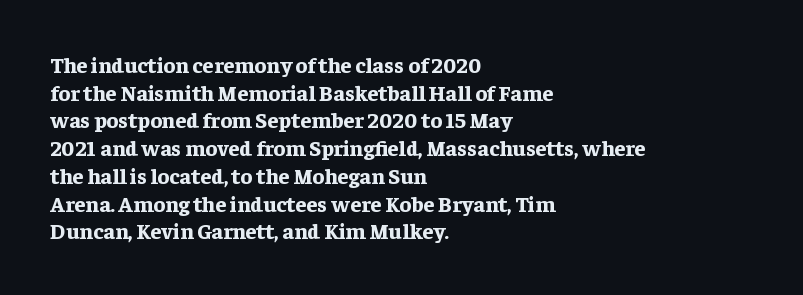
These words are printed bold, with thick strokes throughout. The string is rendered with underlining switched off. What's the leading like? Ordinary, nothing unusual. Tracking value appears to be zero — textbook default spacing. This rendering uses left alignment, leaving the right contour irregular. Every stem runs plumb, perpendicular to the baseline.
